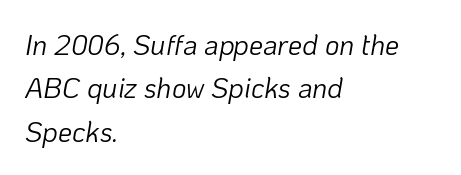
{"italic": "yes", "lean": "right", "slant_degrees": 10, "bold": "no", "weight": "light", "width": "normal", "stroke_contrast": "low", "x_height": "medium", "monospaced": "no", "underline": "no", "align": "left", "line_spacing": "normal", "line_spacing_ratio": 1.55, "letter_spacing": "normal", "letter_spacing_em": 0.0, "glyph_px": 28}
